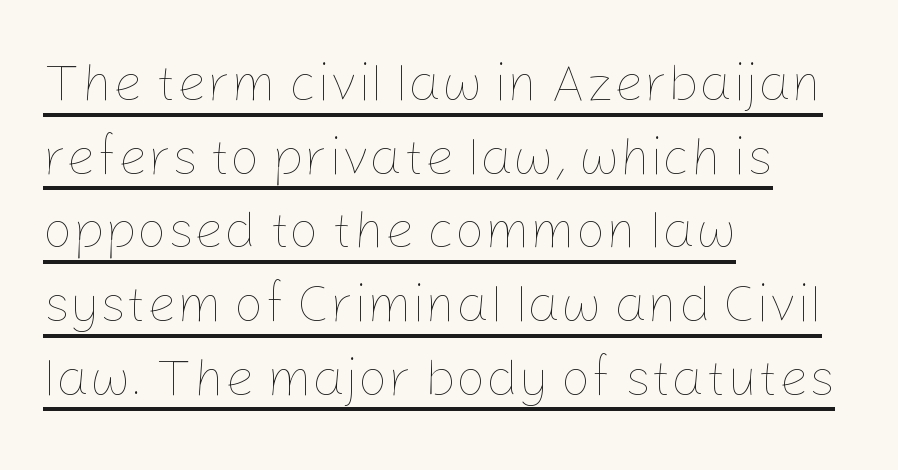
{"italic": "no", "bold": "no", "weight": "thin", "width": "normal", "stroke_contrast": "low", "x_height": "medium", "monospaced": "no", "underline": "yes", "align": "left", "line_spacing": "normal", "line_spacing_ratio": 1.39, "letter_spacing": "normal", "letter_spacing_em": 0.0, "glyph_px": 53}
